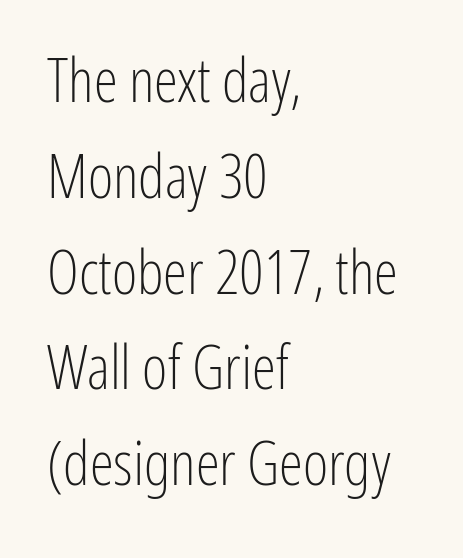
The image shows 61 px light, condensed sans-serif type, upright; set left-aligned, normal line spacing (1.57x), normal letter spacing, not underlined; low stroke contrast and a medium x-height.
